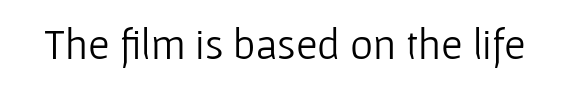
The passage shown is typed in a proportional face where columns would drift. In terms of letterform style, serifs are entirely absent. Decoration check: the copy has no underline. This is not heavy type; no bold has been used.
